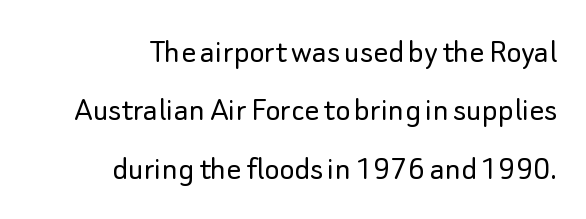
Q: Is the text bold? A: No.
Q: Is the text italic (slanted)? A: No, it is upright.
Q: Is the typeface a serif or a sans-serif typeface? A: Sans-serif.
Q: Is the text underlined? A: No.
Q: How is the paragraph aligned? A: Right-aligned.
Q: Is the spacing between letters normal or unusually wide? A: Normal.
Q: Is the spacing between lines tight, normal or loose? A: Normal.
Q: Width (condensed, normal, or wide)? A: Normal.
Q: Stroke contrast? A: Low.
Q: x-height? A: Small.
Q: Monospaced? A: No.
